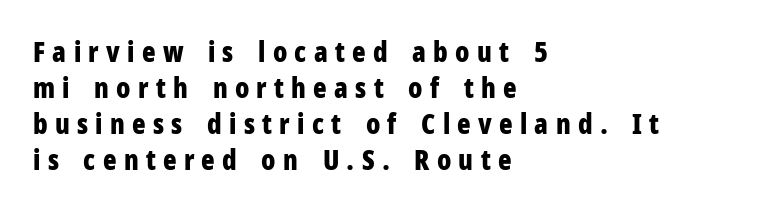
{"serif": "no", "italic": "no", "bold": "yes", "weight": "bold", "width": "condensed", "stroke_contrast": "low", "x_height": "medium", "monospaced": "no", "underline": "no", "align": "left", "line_spacing": "normal", "line_spacing_ratio": 1.28, "letter_spacing": "wide", "letter_spacing_em": 0.26, "glyph_px": 28}
